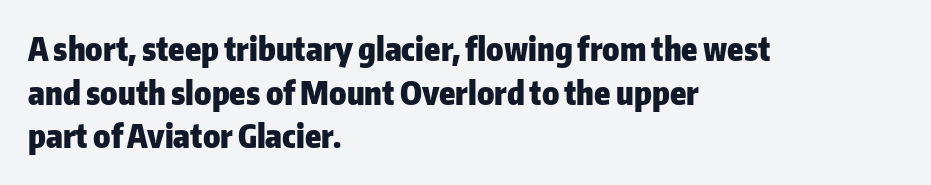
The image shows 32 px heavy sans-serif type, upright; set left-aligned, normal line spacing (1.36x), normal letter spacing, not underlined; low stroke contrast and a medium x-height.
